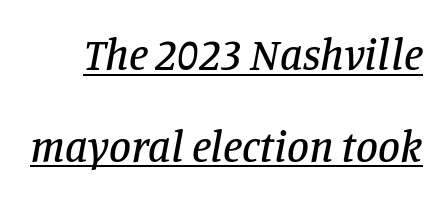
The image shows 44 px serif type, italic (leaning right); set loose line spacing (2.08x), normal letter spacing, underlined; low stroke contrast and a large x-height.
